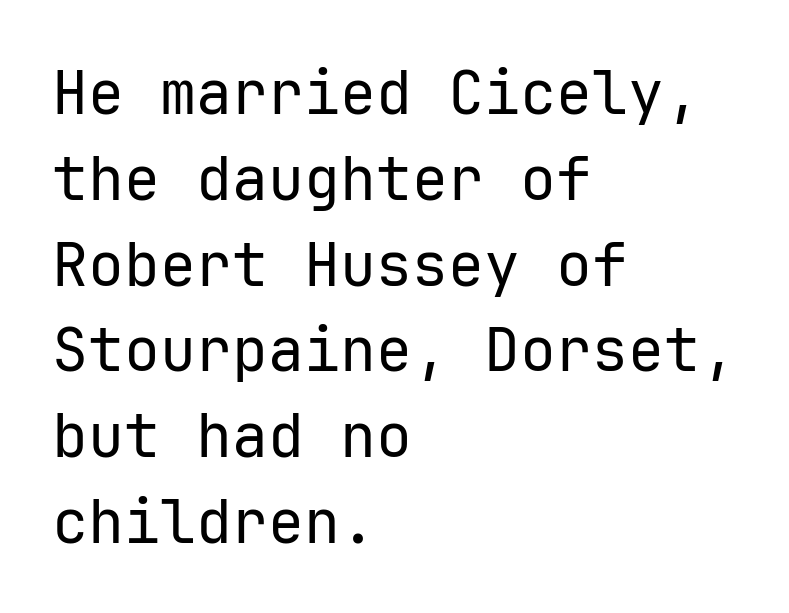
The image shows 60 px regular-weight sans-serif type, upright, monospaced; set left-aligned, normal line spacing (1.43x), normal letter spacing, not underlined; low stroke contrast and a medium x-height.
